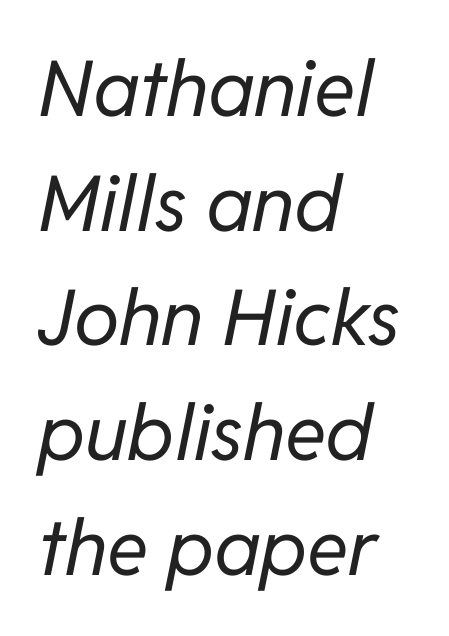
Q: Is the text bold? A: No.
Q: Is the text italic (slanted)? A: Yes, it leans right by about 11 degrees.
Q: Is the text underlined? A: No.
Q: How is the paragraph aligned? A: Left-aligned.
Q: Is the spacing between letters normal or unusually wide? A: Normal.
Q: Is the spacing between lines tight, normal or loose? A: Normal.
Q: Width (condensed, normal, or wide)? A: Normal.
Q: Stroke contrast? A: Low.
Q: x-height? A: Medium.
Q: Monospaced? A: No.
